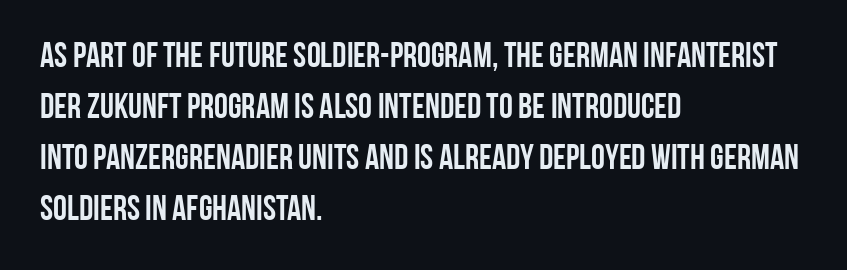
Short and long lines alike share a common starting point at left. This block has exactly the height ordinary leading produces. Descender tails drop into unmarked territory. When letters stand straight like this, we call the style roman or upright. Characters follow at the spacing the type designer built in.
